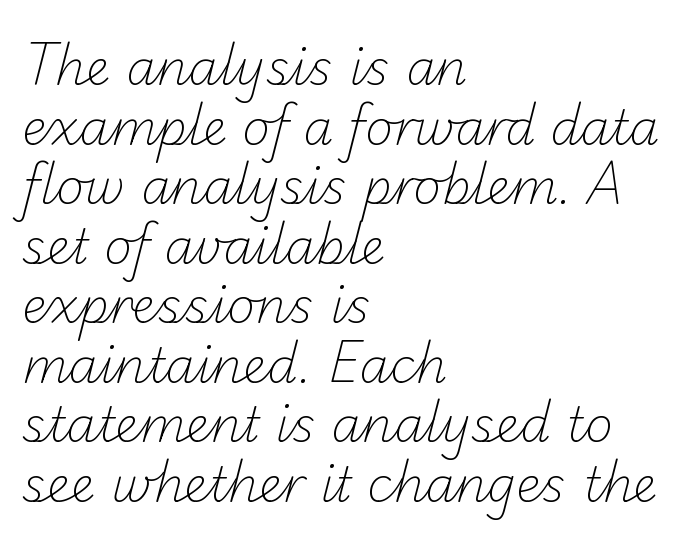
Beneath every word, the page is bare. This sample has the flowing, uneven cadence of proportional lettering. The horizontal fit of the characters is conventional and even. Layout note: lines flush left.
